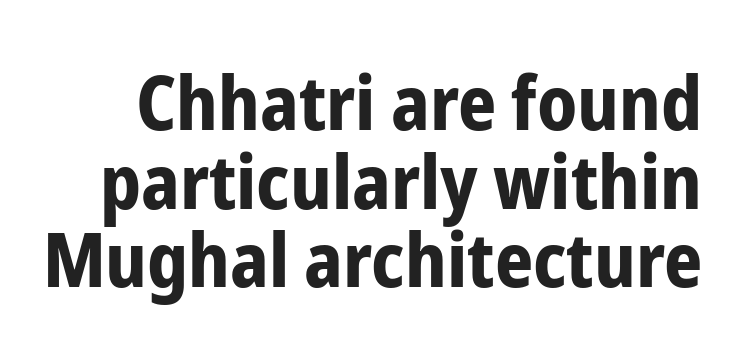
The image shows 75 px bold, condensed sans-serif type, upright; set tight line spacing (1.05x), normal letter spacing, not underlined; low stroke contrast and a medium x-height.
